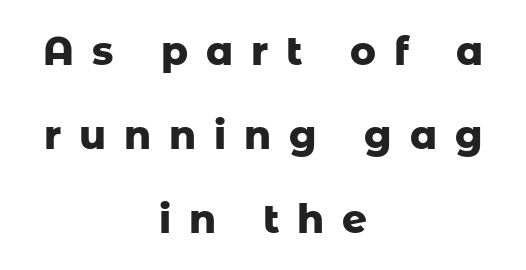
Q: Is the text bold? A: Yes.
Q: Is the text italic (slanted)? A: No, it is upright.
Q: Is the typeface a serif or a sans-serif typeface? A: Sans-serif.
Q: Is the text underlined? A: No.
Q: How is the paragraph aligned? A: Centered.
Q: Is the spacing between letters normal or unusually wide? A: Unusually wide.
Q: Is the spacing between lines tight, normal or loose? A: Loose.
Q: Width (condensed, normal, or wide)? A: Normal.
Q: Stroke contrast? A: Low.
Q: x-height? A: Medium.
Q: Monospaced? A: No.
